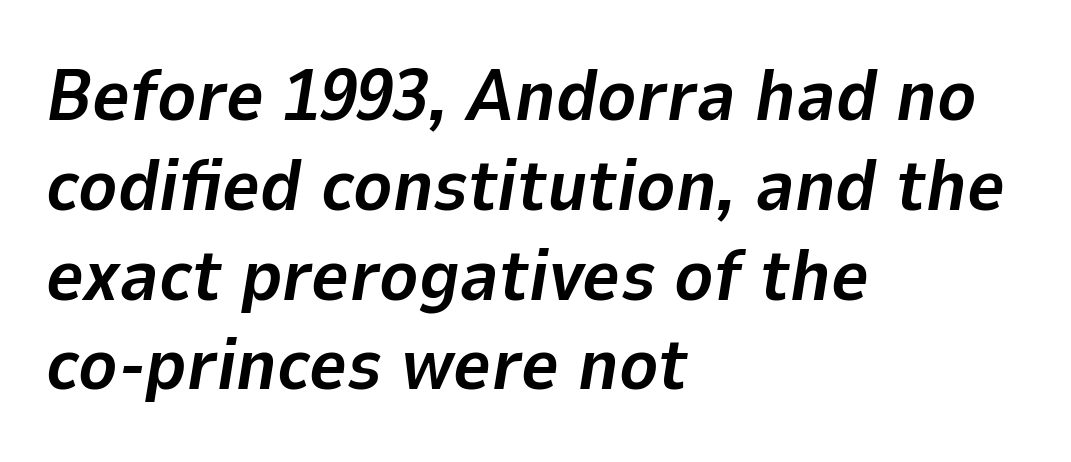
Q: Is the text bold? A: Yes.
Q: Is the text italic (slanted)? A: Yes, it leans right by about 9 degrees.
Q: Is the text underlined? A: No.
Q: How is the paragraph aligned? A: Left-aligned.
Q: Is the spacing between letters normal or unusually wide? A: Normal.
Q: Width (condensed, normal, or wide)? A: Normal.
Q: Stroke contrast? A: Low.
Q: x-height? A: Medium.
Q: Monospaced? A: No.
